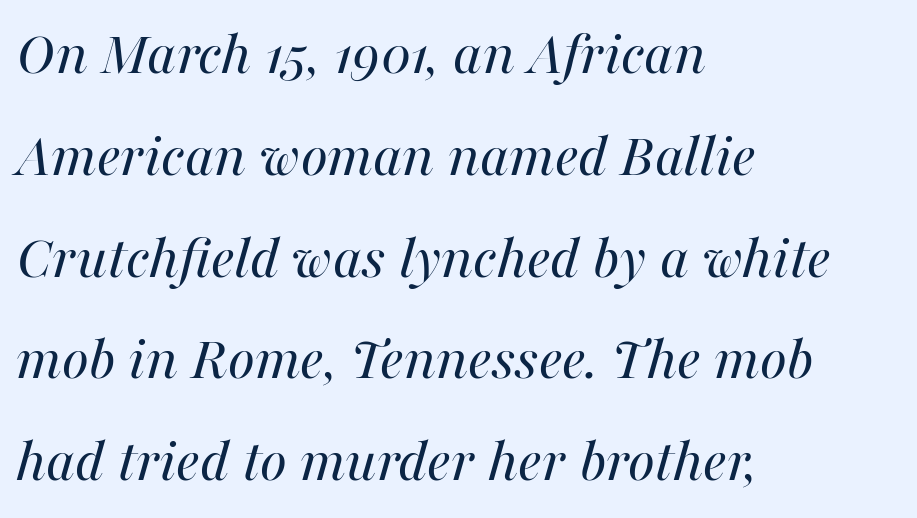
{"italic": "yes", "lean": "right", "slant_degrees": 16, "bold": "no", "weight": "regular", "width": "normal", "stroke_contrast": "medium", "x_height": "medium", "monospaced": "no", "underline": "no", "align": "left", "line_spacing": "normal", "line_spacing_ratio": 1.59, "letter_spacing": "normal", "letter_spacing_em": 0.0, "glyph_px": 64}
